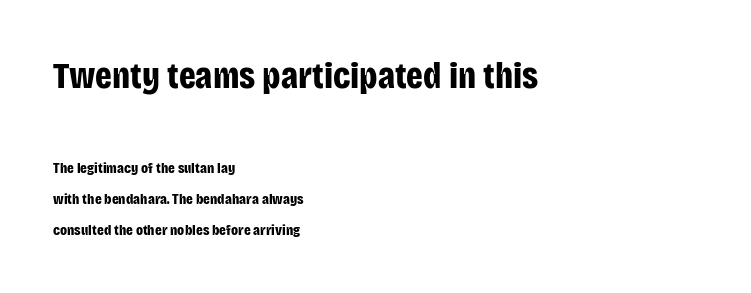
The image shows 37 px bold, condensed sans-serif type, upright; set left-aligned, loose line spacing (2.06x), normal letter spacing, not underlined; the first (top) block is 2.47x larger; low stroke contrast and a large x-height.
